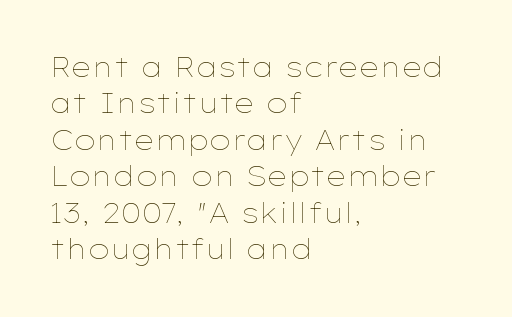
Q: Is the text bold? A: No.
Q: Is the text italic (slanted)? A: No, it is upright.
Q: Is the text underlined? A: No.
Q: How is the paragraph aligned? A: Left-aligned.
Q: Is the spacing between letters normal or unusually wide? A: Normal.
Q: Is the spacing between lines tight, normal or loose? A: Normal.
